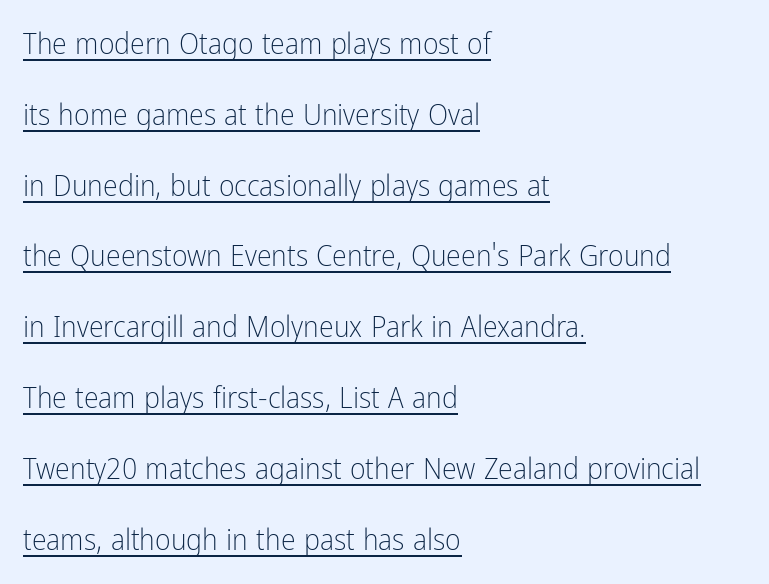
The image shows 30 px light, condensed sans-serif type, upright; set left-aligned, loose line spacing (2.36x), normal letter spacing, underlined; low stroke contrast and a medium x-height.
